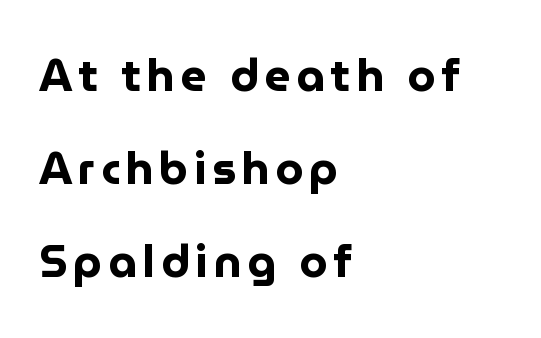
If you measured baseline to baseline, you'd find a long distance. Style check: upright. Heavy, bold letterforms. Glance below the letters and you will spot only blank space. Is this a fixed-width face? No — the glyphs have proportional, varying widths. Observe the absence of serifs on each vertical stroke in this sample.
